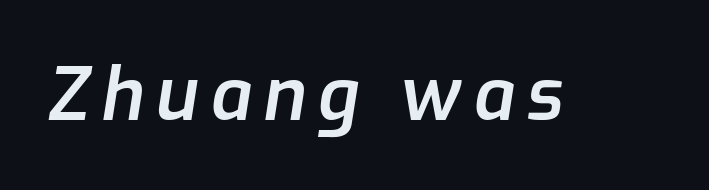
The image shows 73 px semibold type, italic (leaning right); set not underlined; low stroke contrast and a medium x-height.
